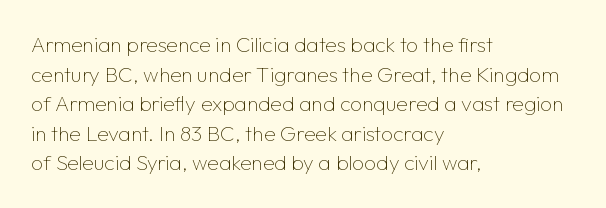
Quick note: underline off. Do the letters lean? They stand straight. The text block is weighted toward the left margin, trailing off unevenly rightward. This rendering leaves character spacing at its baseline value. Vertical spacing — default.
